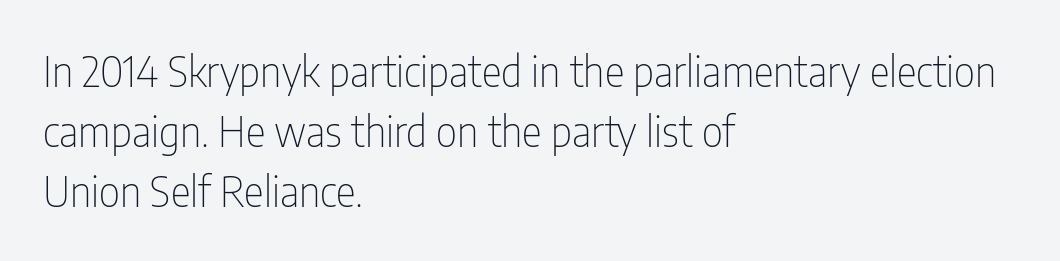
{"serif": "no", "italic": "no", "bold": "no", "weight": "thin", "width": "condensed", "stroke_contrast": "low", "x_height": "medium", "monospaced": "no", "underline": "no", "align": "left", "line_spacing": "normal", "line_spacing_ratio": 1.43, "letter_spacing": "normal", "letter_spacing_em": 0.0, "glyph_px": 42}
